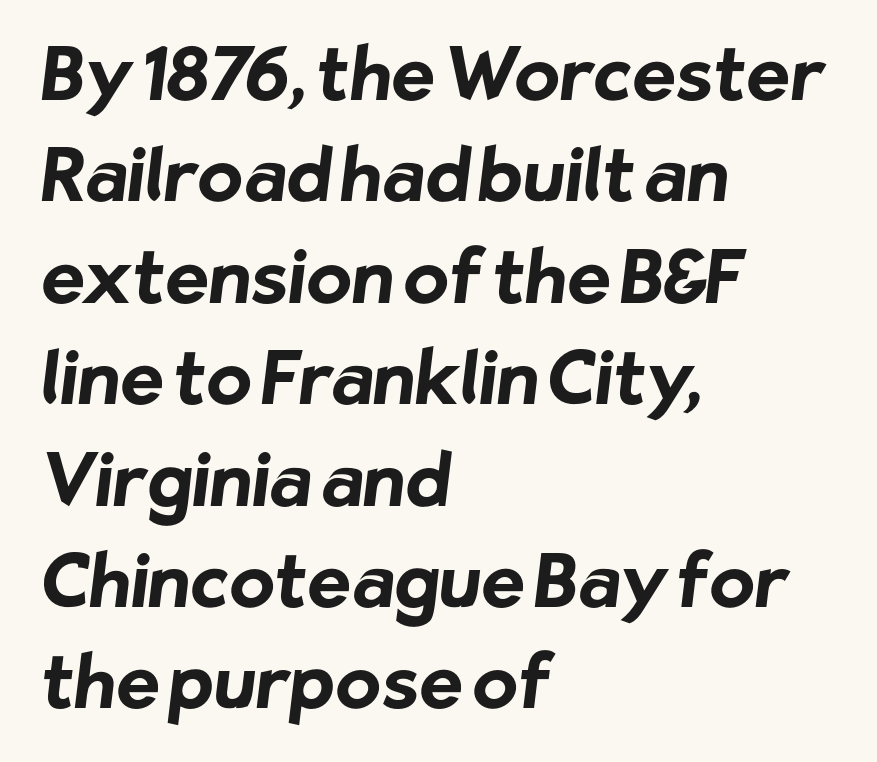
{"serif": "no", "bold": "yes", "weight": "bold", "width": "normal", "stroke_contrast": "low", "x_height": "medium", "monospaced": "no", "underline": "no", "align": "left", "line_spacing": "normal", "line_spacing_ratio": 1.37, "letter_spacing": "normal", "letter_spacing_em": 0.0, "glyph_px": 74}
